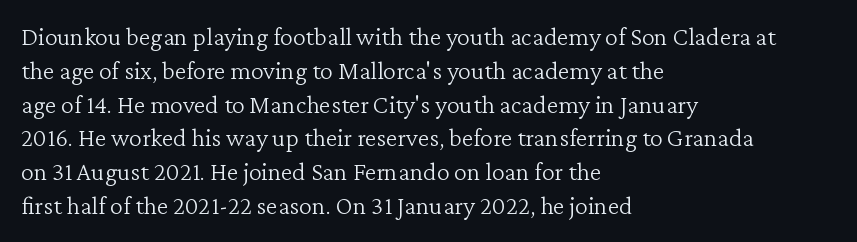
{"italic": "no", "bold": "no", "underline": "no", "align": "left", "line_spacing": "normal", "line_spacing_ratio": 1.3, "letter_spacing": "normal", "letter_spacing_em": 0.0, "glyph_px": 26}
